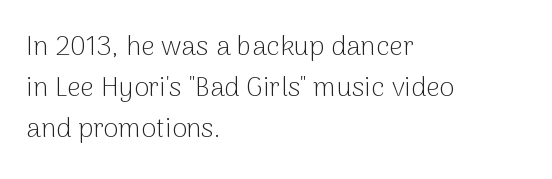
The passage shown stacks its lines at a standard gap. Plain, unruled lines of type. Summary of weight: not heavy and not bold. The rendering keeps characters at their native spacing. Notice how the stems are strictly vertical — no italics here.
